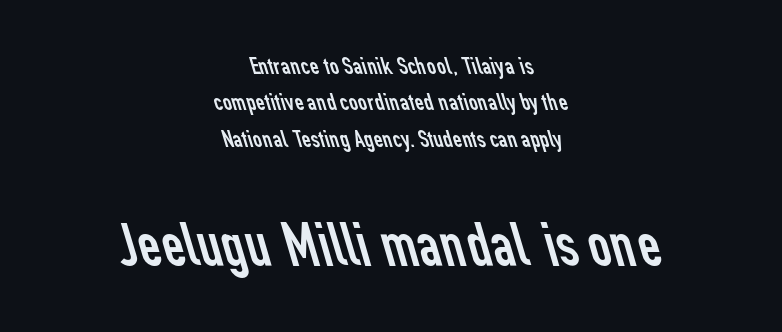
Q: Is the text bold? A: No.
Q: Is the typeface a serif or a sans-serif typeface? A: Sans-serif.
Q: Is the text underlined? A: No.
Q: How is the paragraph aligned? A: Centered.
Q: Is the spacing between letters normal or unusually wide? A: Normal.
Q: Is the spacing between lines tight, normal or loose? A: Normal.
Q: Which block of text is set in a larger size, the first (top) or the second (bottom)? A: The second (bottom) one.
Q: Width (condensed, normal, or wide)? A: Normal.
Q: Stroke contrast? A: Low.
Q: x-height? A: Medium.
Q: Monospaced? A: No.
